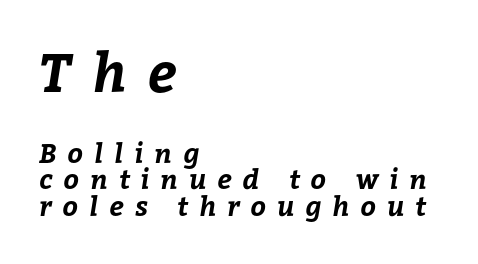
The image shows 54 px bold type; set left-aligned, tight line spacing (0.99x), unusually wide letter spacing (+0.41 em), not underlined; the first (top) block is 2.0x larger; low stroke contrast and a medium x-height.
